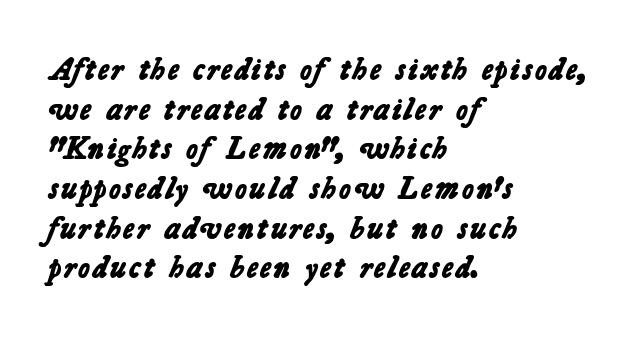
{"serif": "no", "bold": "yes", "weight": "bold", "width": "normal", "stroke_contrast": "low", "x_height": "medium", "monospaced": "no", "underline": "no", "align": "left", "line_spacing_ratio": 1.24, "letter_spacing": "normal", "letter_spacing_em": 0.0, "glyph_px": 32}
